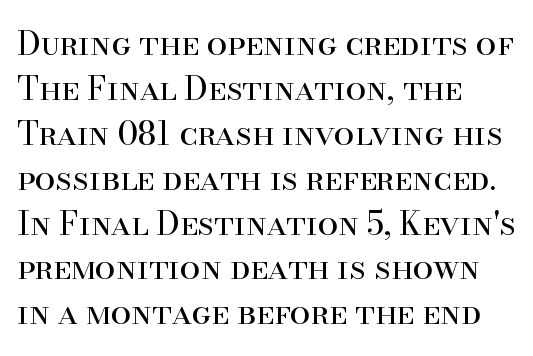
The image shows 33 px regular-weight serif type, upright; set left-aligned, normal line spacing (1.36x), normal letter spacing, not underlined; high stroke contrast and a small x-height.
